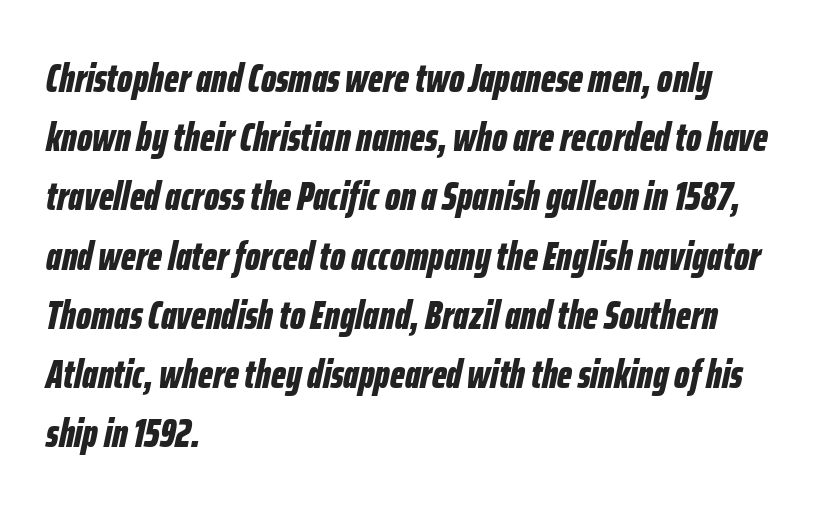
Q: Is the text bold? A: Yes.
Q: Is the text italic (slanted)? A: Yes, it leans right by about 12 degrees.
Q: Is the text underlined? A: No.
Q: How is the paragraph aligned? A: Left-aligned.
Q: Is the spacing between letters normal or unusually wide? A: Normal.
Q: Is the spacing between lines tight, normal or loose? A: Normal.
Q: Width (condensed, normal, or wide)? A: Condensed.
Q: Stroke contrast? A: Low.
Q: x-height? A: Medium.
Q: Monospaced? A: No.
